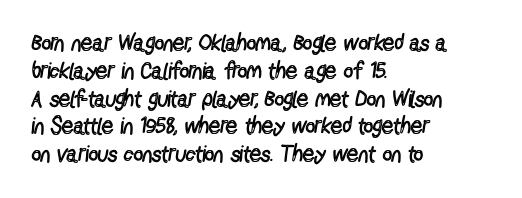
{"bold": "no", "underline": "no", "align": "left", "line_spacing_ratio": 1.21, "letter_spacing": "normal", "letter_spacing_em": 0.0, "glyph_px": 23}
